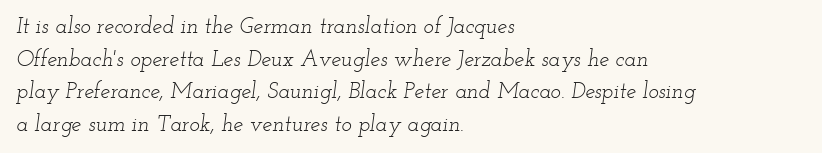
A typesetter would call this zero additional tracking. Caption: face not bold, strokes unweighted. Tall strokes in this sample are angled rather than plumb. The strip under each line holds only bare page. If you measured baseline to baseline, you'd find a middling distance.
